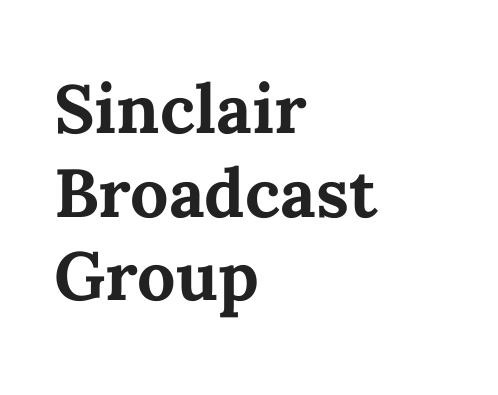
The type sits square on the baseline with zero lean. Is this a fixed-width face? No — the glyphs have proportional, varying widths. The glyphs are unaccompanied by any horizontal stroke below them. You could call the tracking neutral — neither tight nor loose. Heavy-handed strokes throughout: this text is bold.
